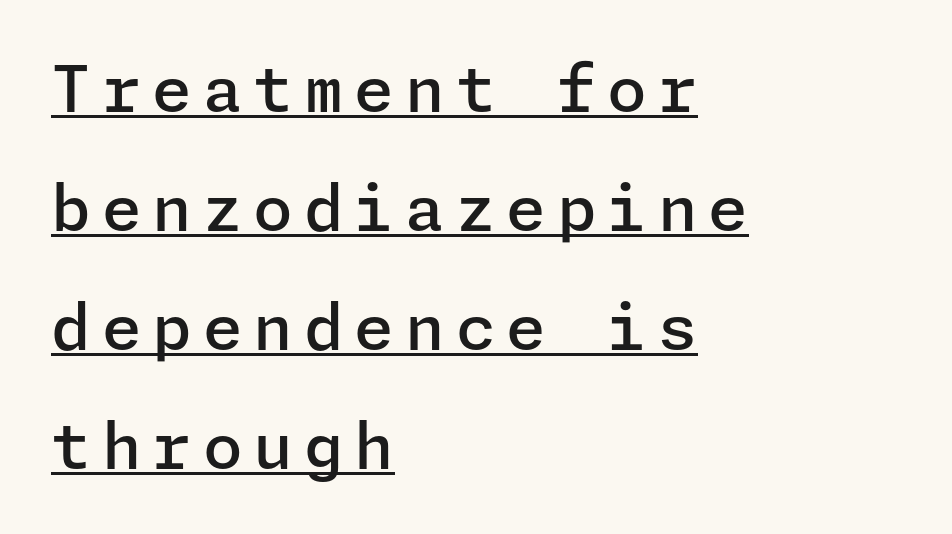
No feet cap the strokes, marking this as sans-serif type. Quick note: underline on. Posture: upright roman. The paragraph has a hard left edge and a soft right edge. How heavy is the stroke? Medium-heavy — a semibold, shy of bold.
